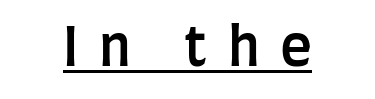
{"serif": "no", "italic": "no", "bold": "semi", "weight": "semibold", "width": "condensed", "stroke_contrast": "low", "x_height": "large", "monospaced": "no", "underline": "yes", "letter_spacing": "wide", "letter_spacing_em": 0.38, "glyph_px": 54}
